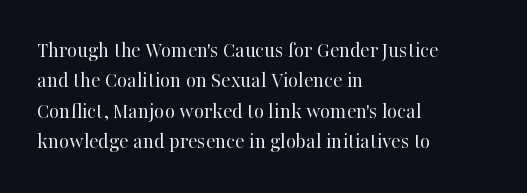
A quiet, ordinary-to-light weight characterises the typeface. The text block is weighted toward the left margin, trailing off unevenly rightward. This rendering leaves character spacing at its baseline value. Characters remain perfectly vertical along every line. The strip under each line holds only bare page.
